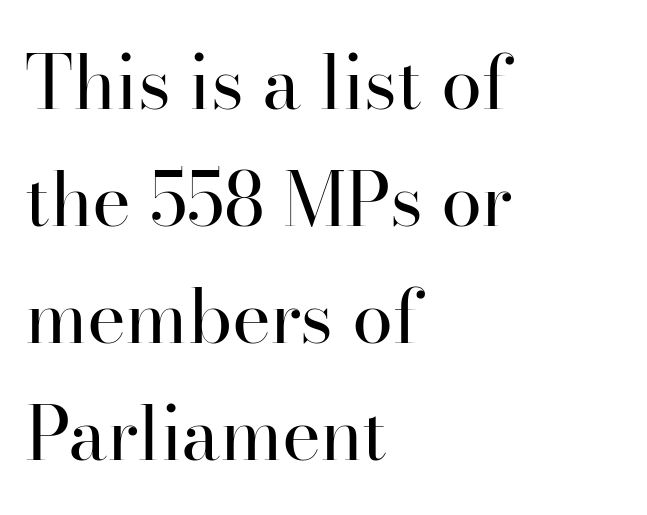
{"serif": "yes", "italic": "no", "bold": "no", "weight": "regular", "width": "normal", "stroke_contrast": "high", "x_height": "small", "monospaced": "no", "underline": "no", "align": "left", "line_spacing": "normal", "line_spacing_ratio": 1.58, "letter_spacing": "normal", "letter_spacing_em": 0.0, "glyph_px": 74}
